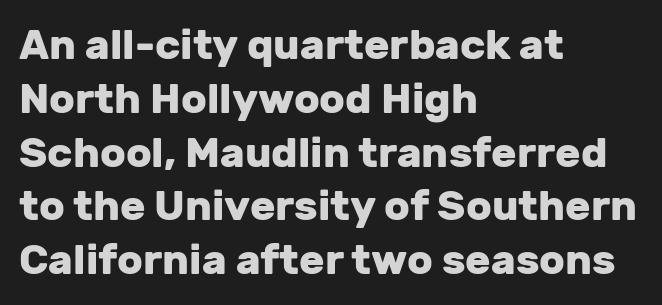
Q: Is the text bold? A: Yes.
Q: Is the text italic (slanted)? A: No, it is upright.
Q: Is the typeface a serif or a sans-serif typeface? A: Sans-serif.
Q: Is the text underlined? A: No.
Q: How is the paragraph aligned? A: Left-aligned.
Q: Is the spacing between letters normal or unusually wide? A: Normal.
Q: Is the spacing between lines tight, normal or loose? A: Normal.
Q: Width (condensed, normal, or wide)? A: Normal.
Q: Stroke contrast? A: Low.
Q: x-height? A: Medium.
Q: Monospaced? A: No.
